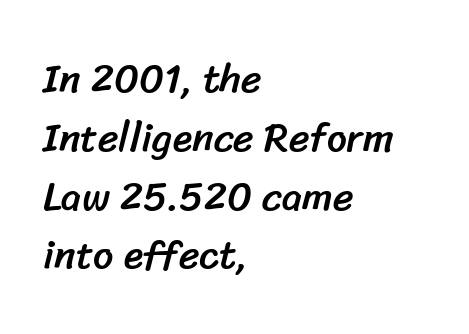
The image shows 40 px sans-serif type; set left-aligned, normal line spacing (1.47x), normal letter spacing, not underlined; low stroke contrast and a medium x-height.
